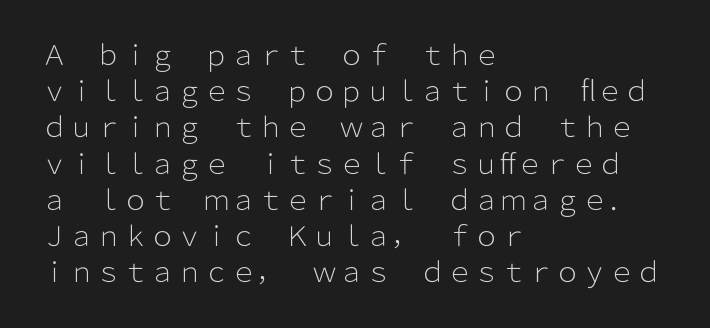
The image shows 27 px text type, upright; set left-aligned, normal line spacing (1.34x), normal letter spacing, not underlined.
